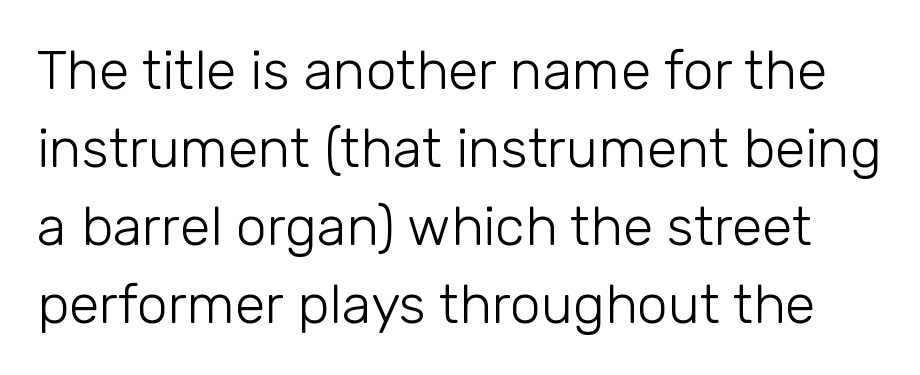
{"serif": "no", "italic": "no", "bold": "no", "weight": "light", "width": "normal", "stroke_contrast": "low", "x_height": "medium", "monospaced": "no", "underline": "no", "line_spacing": "normal", "line_spacing_ratio": 1.42, "letter_spacing": "normal", "letter_spacing_em": 0.0, "glyph_px": 55}
